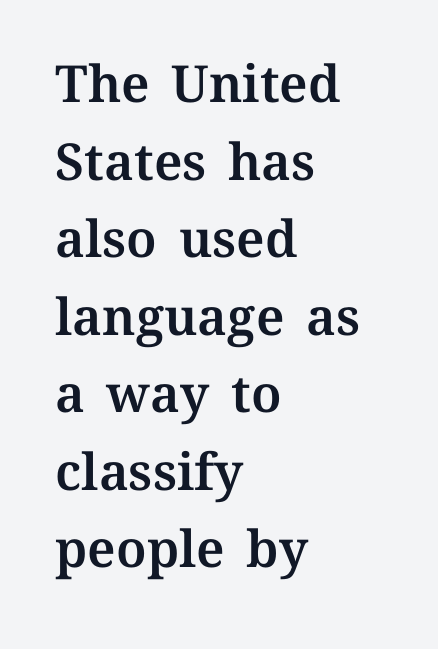
The image shows 51 px text type, upright; set left-aligned, normal line spacing (1.52x), normal letter spacing, not underlined; medium stroke contrast and a medium x-height.
